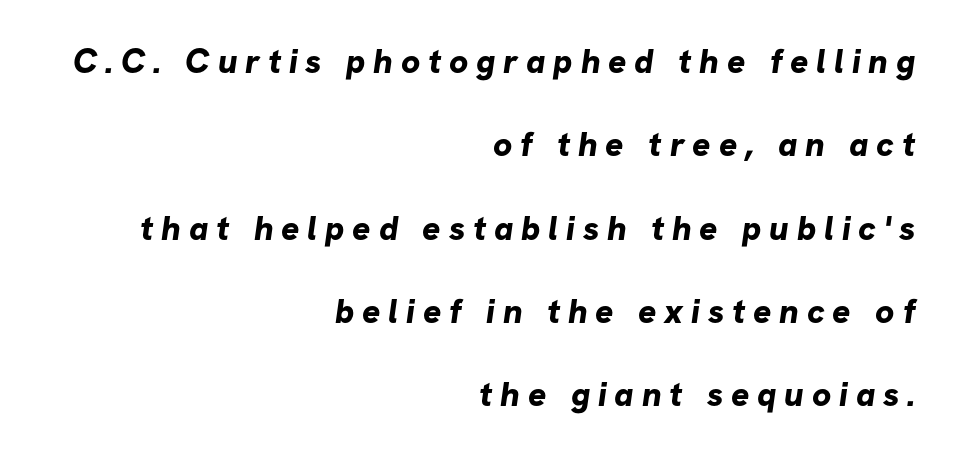
{"serif": "no", "bold": "yes", "weight": "bold", "width": "normal", "stroke_contrast": "low", "x_height": "medium", "monospaced": "no", "underline": "no", "align": "right", "line_spacing": "loose", "line_spacing_ratio": 2.45, "letter_spacing": "wide", "letter_spacing_em": 0.23, "glyph_px": 34}
